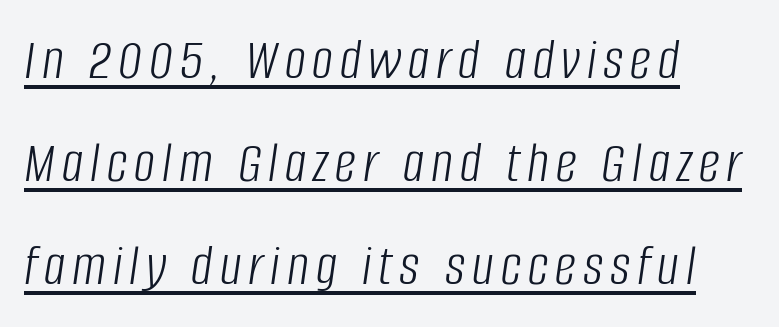
The image shows 59 px light, condensed type, italic (leaning right); set left-aligned, line spacing 1.75x, underlined; low stroke contrast and a large x-height.
